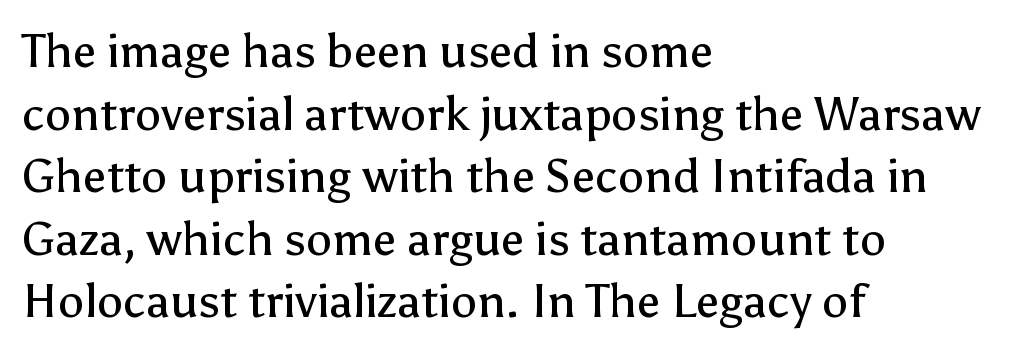
No feet cap the strokes, marking this as sans-serif type. Baseline-to-baseline distance is the conventional proportion of letter height. Summary of weight: not heavy and not bold. Italic? Not at all — the glyphs are vertical. Quick note: underline off. The typesetter chose a ragged-right arrangement here.
